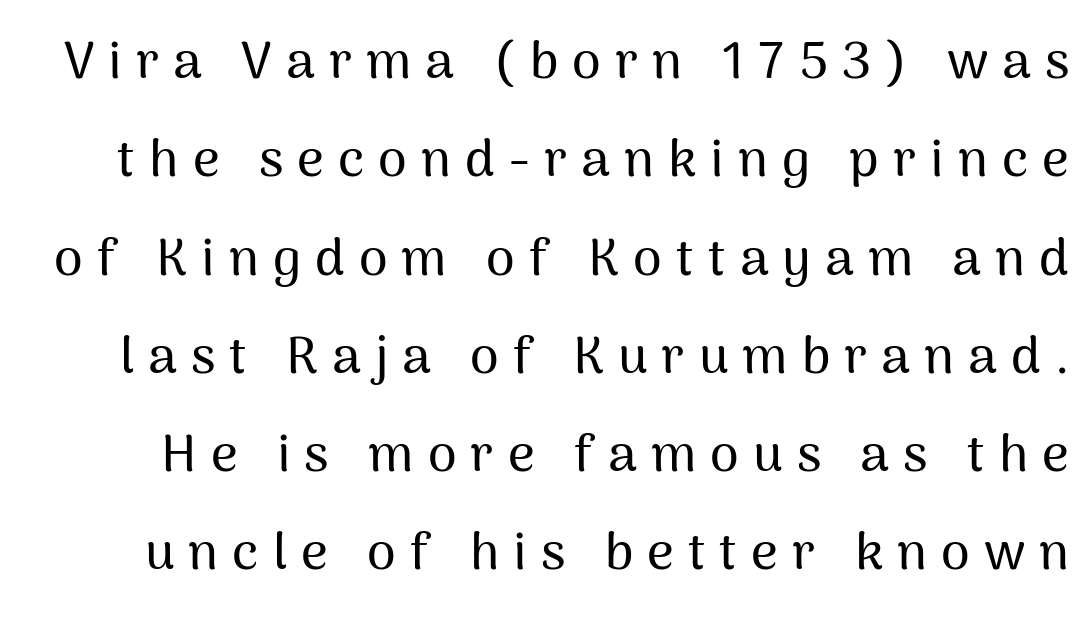
{"serif": "no", "italic": "no", "width": "normal", "stroke_contrast": "medium", "x_height": "medium", "monospaced": "no", "underline": "no", "line_spacing_ratio": 1.89, "letter_spacing": "wide", "letter_spacing_em": 0.27, "glyph_px": 52}
